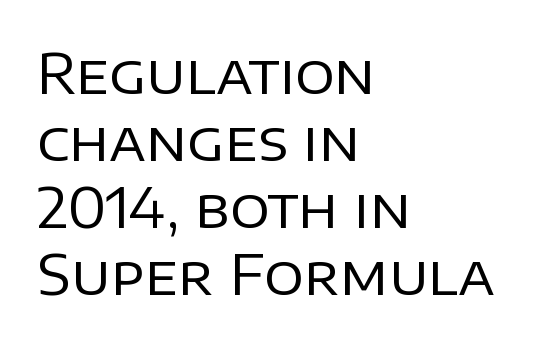
{"serif": "no", "italic": "no", "bold": "no", "weight": "regular", "width": "normal", "stroke_contrast": "low", "x_height": "large", "monospaced": "no", "underline": "no", "align": "left", "line_spacing_ratio": 1.22, "letter_spacing": "normal", "letter_spacing_em": 0.0, "glyph_px": 55}
